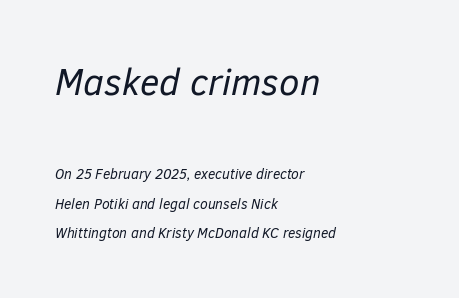
The image shows 37 px regular-weight type, italic (leaning right); set left-aligned, loose line spacing (2.12x), normal letter spacing, not underlined; the first (top) block is 2.64x larger; low stroke contrast and a medium x-height.
